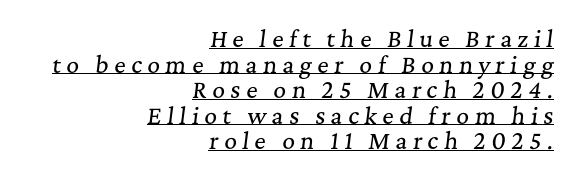
Q: Is the text italic (slanted)? A: Yes, it leans right by about 7 degrees.
Q: Is the text underlined? A: Yes.
Q: How is the paragraph aligned? A: Right-aligned.
Q: Is the spacing between letters normal or unusually wide? A: Unusually wide.
